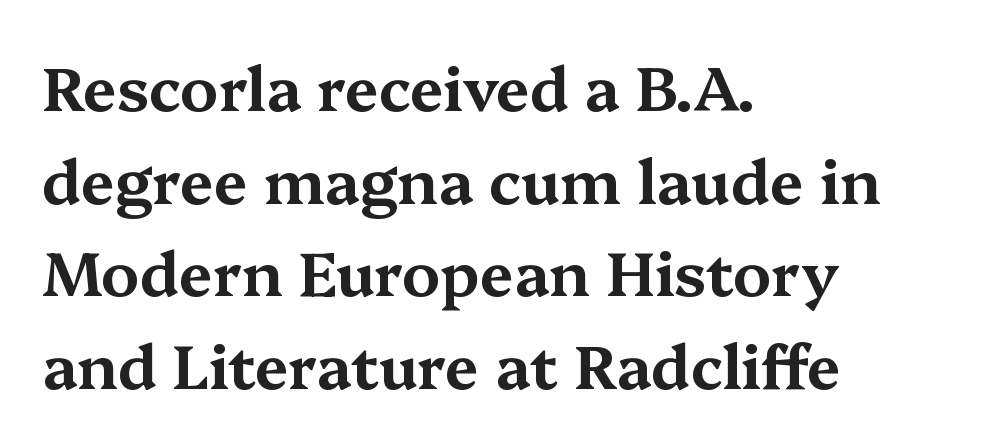
{"serif": "yes", "italic": "no", "width": "wide", "stroke_contrast": "medium", "x_height": "medium", "monospaced": "no", "underline": "no", "align": "left", "line_spacing": "normal", "line_spacing_ratio": 1.52, "letter_spacing": "normal", "letter_spacing_em": 0.0, "glyph_px": 61}
